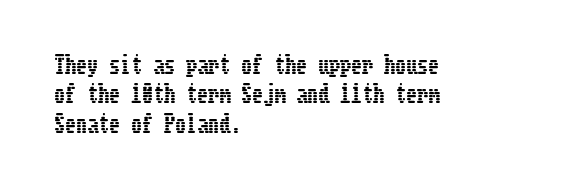
{"italic": "no", "underline": "no", "align": "left", "line_spacing": "normal", "line_spacing_ratio": 1.33, "letter_spacing": "normal", "letter_spacing_em": 0.0, "glyph_px": 22}
